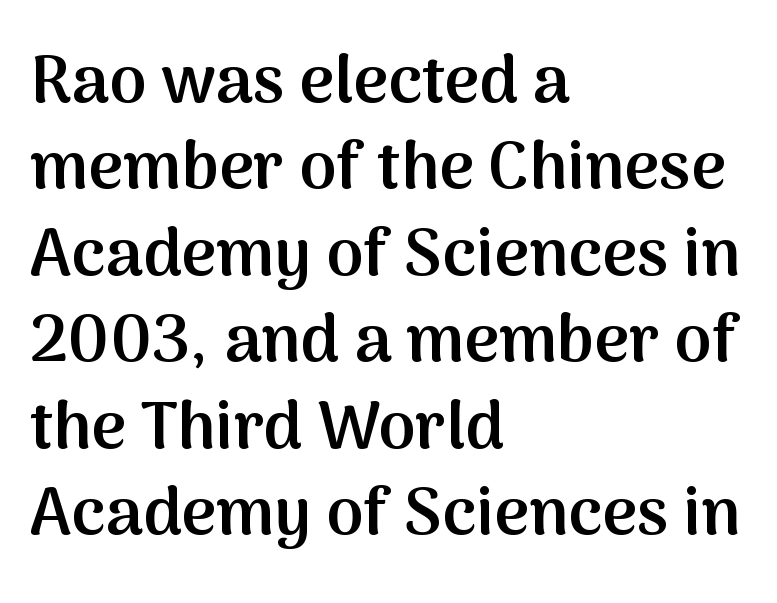
The image shows 67 px semibold sans-serif type, upright; set left-aligned, normal line spacing (1.29x), normal letter spacing, not underlined; medium stroke contrast and a medium x-height.
